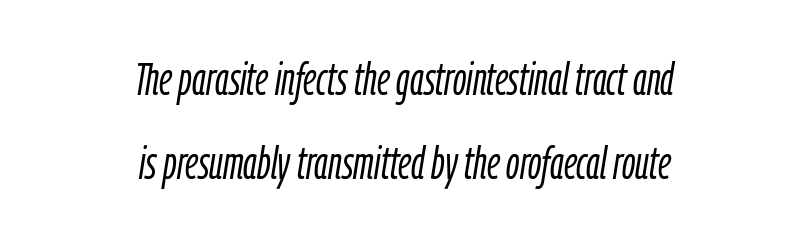
Q: Is the text bold? A: No.
Q: Is the text italic (slanted)? A: Yes, it leans right by about 9 degrees.
Q: Is the text underlined? A: No.
Q: How is the paragraph aligned? A: Centered.
Q: Is the spacing between letters normal or unusually wide? A: Normal.
Q: Width (condensed, normal, or wide)? A: Condensed.
Q: Stroke contrast? A: Low.
Q: x-height? A: Medium.
Q: Monospaced? A: No.
